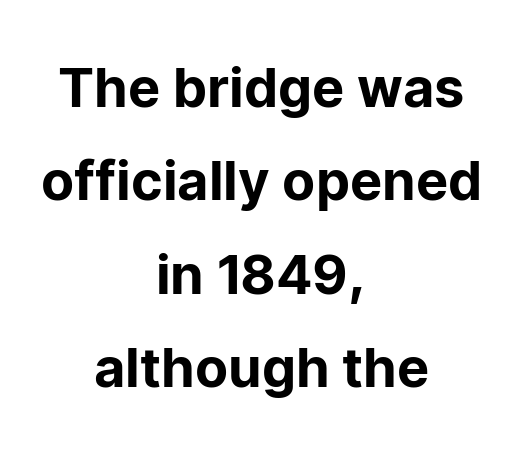
Q: Is the text italic (slanted)? A: No, it is upright.
Q: Is the typeface a serif or a sans-serif typeface? A: Sans-serif.
Q: Is the text underlined? A: No.
Q: How is the paragraph aligned? A: Centered.
Q: Is the spacing between letters normal or unusually wide? A: Normal.
Q: Width (condensed, normal, or wide)? A: Normal.
Q: Stroke contrast? A: Low.
Q: x-height? A: Medium.
Q: Monospaced? A: No.
